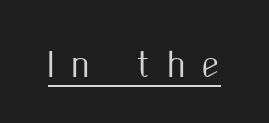
{"serif": "no", "italic": "no", "width": "condensed", "stroke_contrast": "medium", "x_height": "medium", "monospaced": "no", "underline": "yes", "letter_spacing": "wide", "letter_spacing_em": 0.49, "glyph_px": 33}
